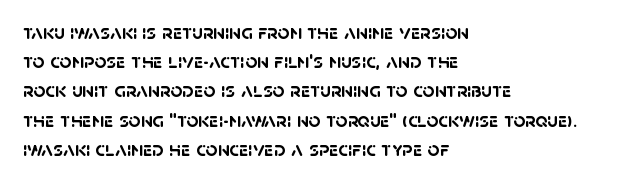
Set as a true bold cut, around the 700 mark. How would I describe the line gaps? Plain and ordinary. The lines are quadded left. Descenders hang freely into open space. Characters follow at the spacing the type designer built in.
